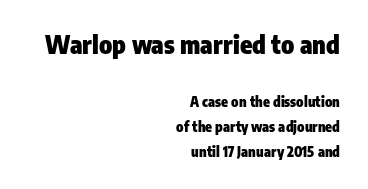
The image shows 25 px bold type, upright; set right-aligned, line spacing 1.77x, normal letter spacing, not underlined; the first (top) block is 1.79x larger.
